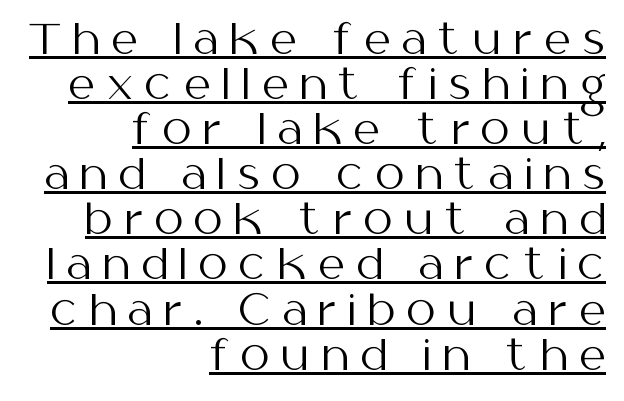
The image shows 41 px regular-weight sans-serif type, upright; set right-aligned, tight line spacing (1.1x), unusually wide letter spacing (+0.29 em), underlined; medium stroke contrast and a medium x-height.
